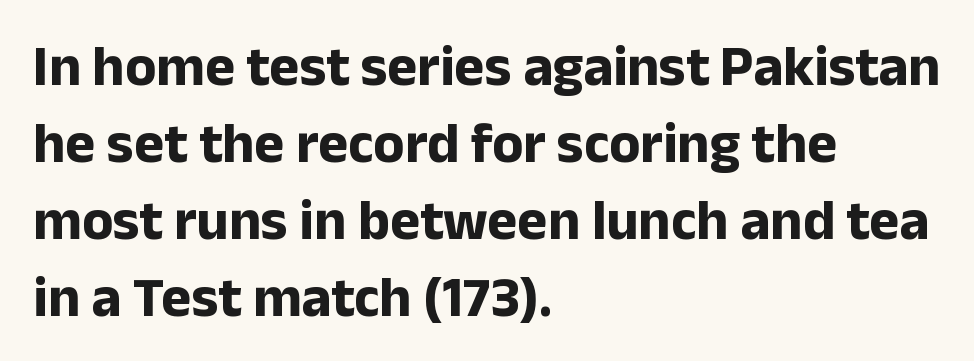
{"serif": "no", "italic": "no", "bold": "yes", "weight": "bold", "width": "normal", "stroke_contrast": "low", "x_height": "medium", "monospaced": "no", "underline": "no", "align": "left", "line_spacing": "normal", "line_spacing_ratio": 1.35, "letter_spacing": "normal", "letter_spacing_em": 0.0, "glyph_px": 57}
